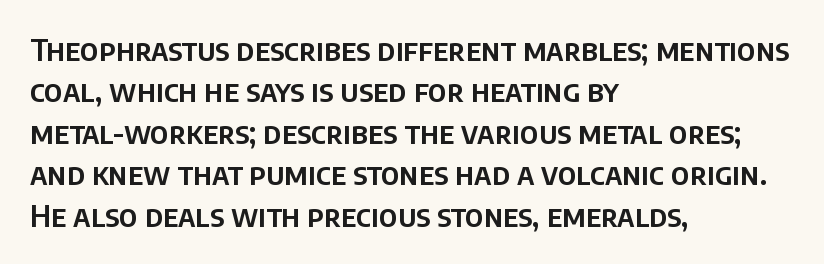
The space between consecutive lines is moderate. Is this a fixed-width face? No — the glyphs have proportional, varying widths. These lines are set flush left with a ragged right edge. Every character sits straight up, as roman type does. This rendering features lettering with no underline. The typeface chosen for these lines omits serifs.
